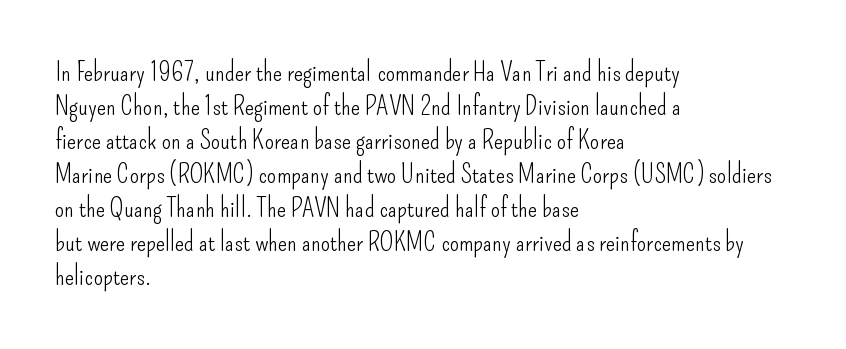
{"italic": "no", "bold": "no", "underline": "no", "align": "left", "line_spacing": "normal", "line_spacing_ratio": 1.26, "letter_spacing": "normal", "letter_spacing_em": 0.0, "glyph_px": 27}
